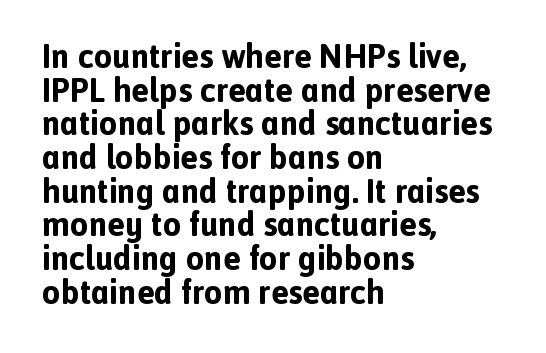
{"serif": "no", "italic": "no", "bold": "yes", "weight": "bold", "width": "normal", "x_height": "medium", "monospaced": "no", "underline": "no", "align": "left", "line_spacing": "tight", "line_spacing_ratio": 1.02, "letter_spacing": "normal", "letter_spacing_em": 0.0, "glyph_px": 33}
